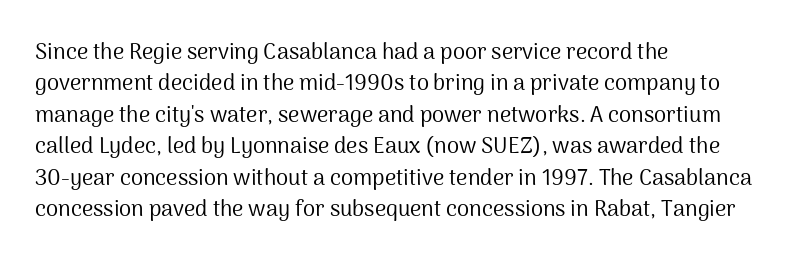
The image shows 22 px text type, upright; set left-aligned, normal line spacing (1.43x), normal letter spacing, not underlined.
